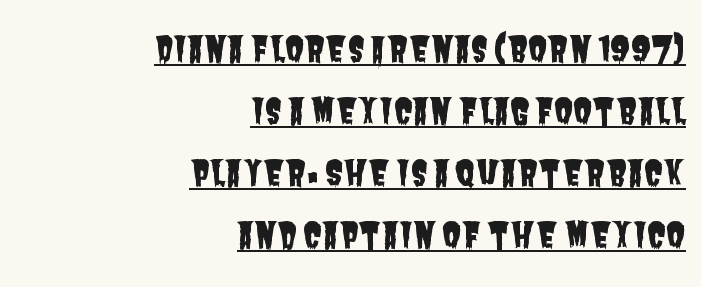
This rendering leaves character spacing at its baseline value. The letters carry no serifs — their stems end cleanly without finishing strokes. These characters rest on top of a visible drawn line. If you drew a ruler down the right edge, every line would touch it. Character widths vary here, with narrow letters taking less room than wide ones.
